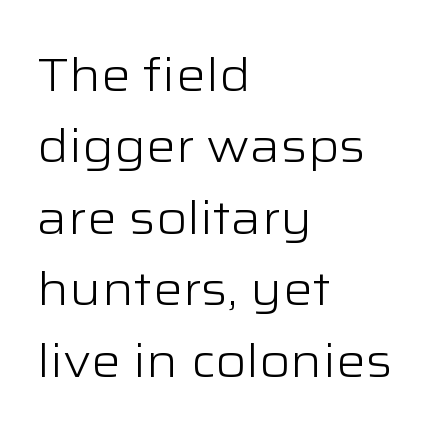
Q: Is the text bold? A: No.
Q: Is the text italic (slanted)? A: No, it is upright.
Q: Is the typeface a serif or a sans-serif typeface? A: Sans-serif.
Q: Is the text underlined? A: No.
Q: How is the paragraph aligned? A: Left-aligned.
Q: Is the spacing between letters normal or unusually wide? A: Normal.
Q: Is the spacing between lines tight, normal or loose? A: Normal.
Q: Width (condensed, normal, or wide)? A: Wide.
Q: Stroke contrast? A: Low.
Q: x-height? A: Medium.
Q: Monospaced? A: No.
